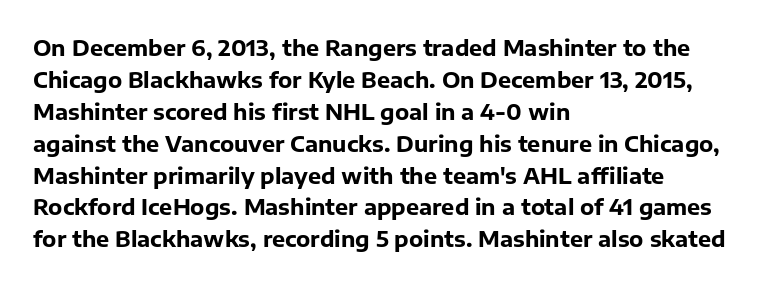
Students, observe: this is what conventionally led text looks like. Ascenders rise straight up at ninety degrees. Pretty heavy lettering here — definitely bold. The words here are not underlined.
